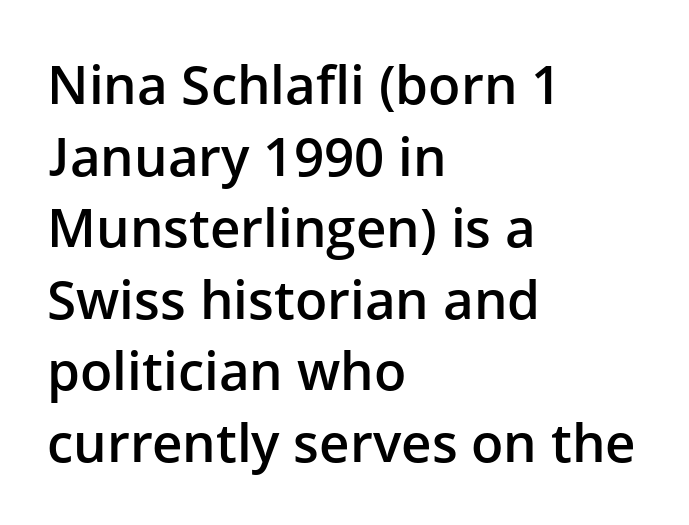
Q: Is the text bold? A: Semi-bold.
Q: Is the text italic (slanted)? A: No, it is upright.
Q: Is the typeface a serif or a sans-serif typeface? A: Sans-serif.
Q: Is the text underlined? A: No.
Q: How is the paragraph aligned? A: Left-aligned.
Q: Is the spacing between letters normal or unusually wide? A: Normal.
Q: Is the spacing between lines tight, normal or loose? A: Normal.
Q: Width (condensed, normal, or wide)? A: Normal.
Q: Stroke contrast? A: Low.
Q: x-height? A: Medium.
Q: Monospaced? A: No.
